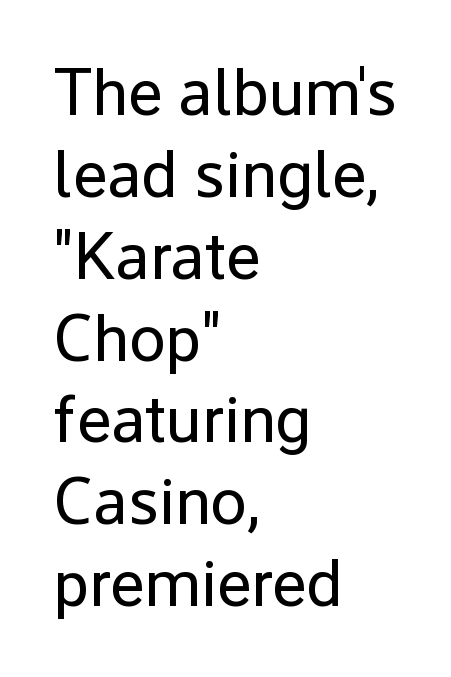
{"serif": "no", "italic": "no", "bold": "no", "weight": "regular", "width": "normal", "stroke_contrast": "low", "x_height": "medium", "monospaced": "no", "underline": "no", "align": "left", "line_spacing_ratio": 1.24, "letter_spacing": "normal", "letter_spacing_em": 0.0, "glyph_px": 66}
